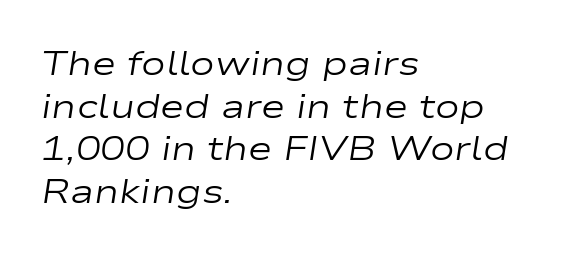
Nobody touched the tracking dial on this one. Slanted lettering throughout. The paragraph shown leans on its left margin. Anything drawn beneath the words? Only blank space.
